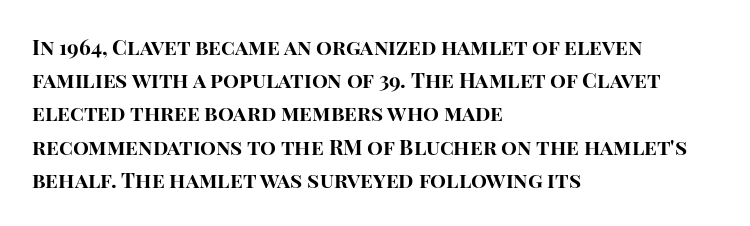
Q: Is the text bold? A: Yes.
Q: Is the text italic (slanted)? A: No, it is upright.
Q: Is the text underlined? A: No.
Q: How is the paragraph aligned? A: Left-aligned.
Q: Is the spacing between letters normal or unusually wide? A: Normal.
Q: Is the spacing between lines tight, normal or loose? A: Normal.
